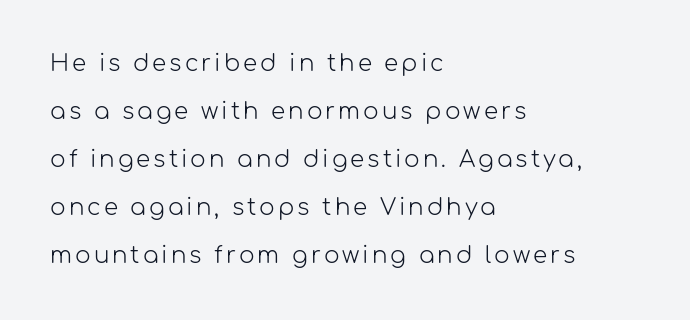
Q: Is the text bold? A: No.
Q: Is the text italic (slanted)? A: No, it is upright.
Q: Is the text underlined? A: No.
Q: How is the paragraph aligned? A: Left-aligned.
Q: Is the spacing between lines tight, normal or loose? A: Loose.
